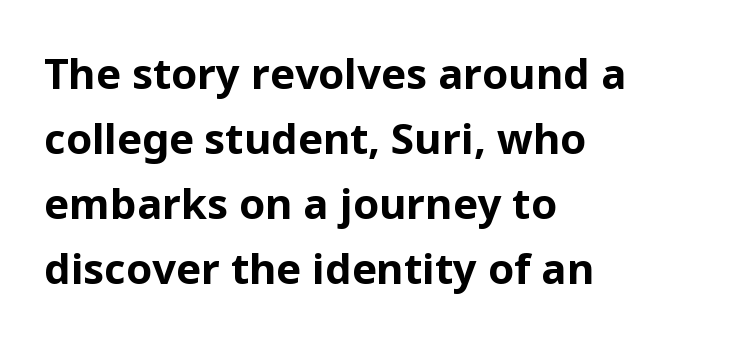
Q: Is the text bold? A: Yes.
Q: Is the text italic (slanted)? A: No, it is upright.
Q: Is the typeface a serif or a sans-serif typeface? A: Sans-serif.
Q: Is the text underlined? A: No.
Q: How is the paragraph aligned? A: Left-aligned.
Q: Is the spacing between letters normal or unusually wide? A: Normal.
Q: Is the spacing between lines tight, normal or loose? A: Normal.
Q: Width (condensed, normal, or wide)? A: Normal.
Q: Stroke contrast? A: Low.
Q: x-height? A: Medium.
Q: Monospaced? A: No.
